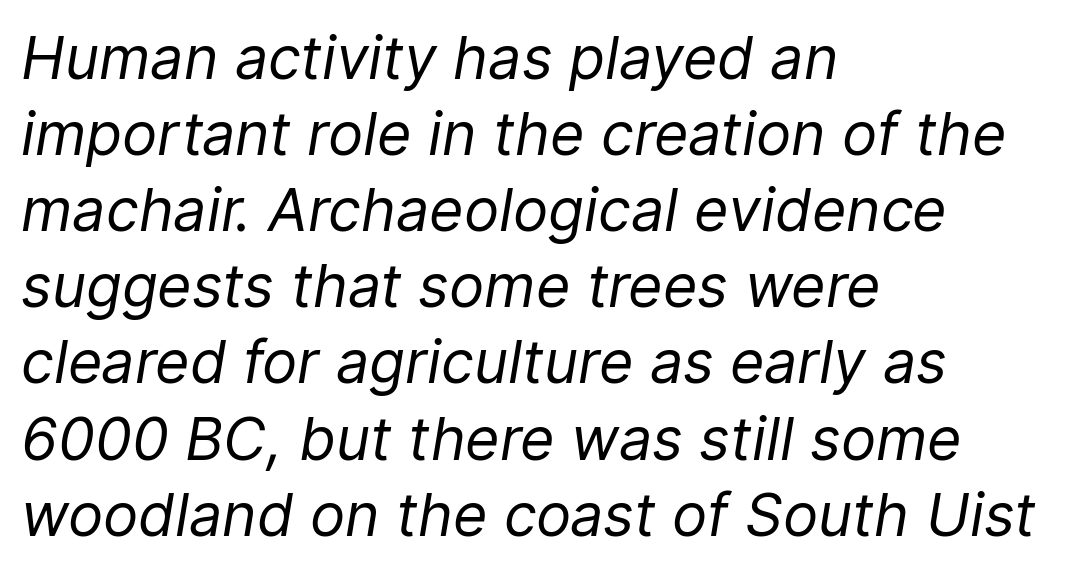
The rendering anchors every line to the left-hand side. The letters advance in unequal steps, a hallmark of proportional type. Each word holds together tightly as a unit, with standard inter-letter gaps. Slanted lettering throughout. Any mark beneath the type? The region is blank. Baseline-to-baseline distance is the conventional proportion of letter height.
